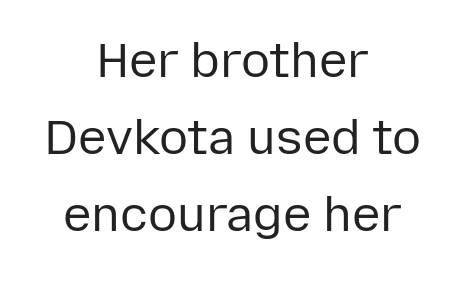
The image shows 48 px regular-weight sans-serif type, upright; set centered, normal line spacing (1.6x), normal letter spacing, not underlined; low stroke contrast and a medium x-height.
